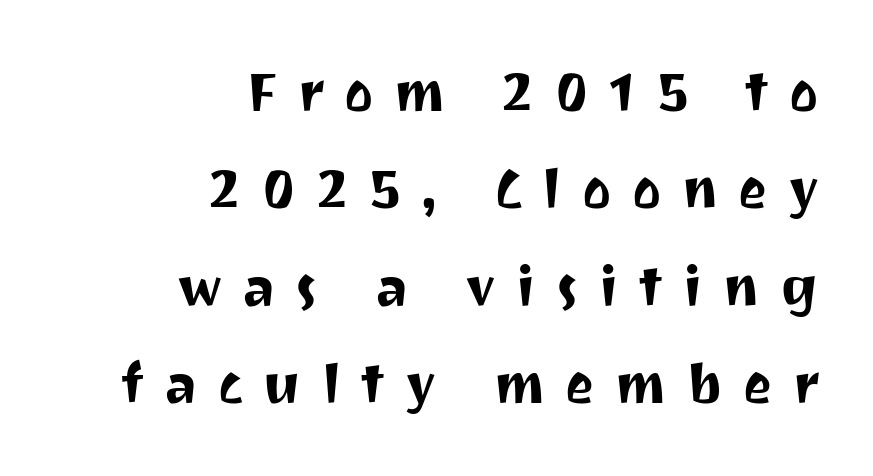
The image shows 55 px sans-serif type, upright; set right-aligned, line spacing 1.77x, unusually wide letter spacing (+0.37 em), not underlined; medium stroke contrast and a medium x-height.
